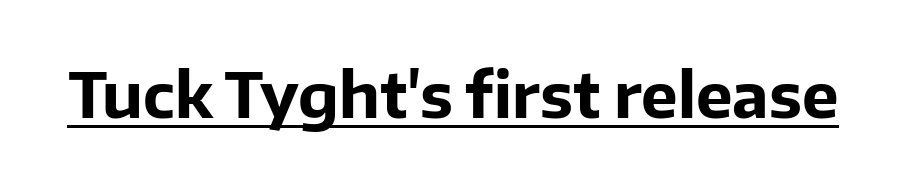
You could not count columns in this text — the font is proportionally spaced. The passage shown is typeset with a sans-serif family. Notice how a bar underscores the lettering throughout. Tall strokes in this sample are plumb rather than angled. Heft: maximum for text — a bold.
